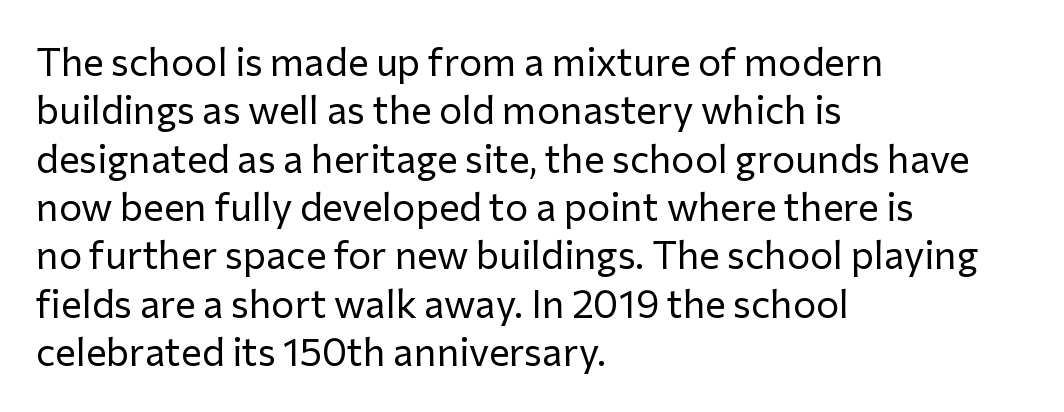
{"serif": "no", "italic": "no", "bold": "no", "weight": "regular", "width": "normal", "stroke_contrast": "low", "x_height": "medium", "monospaced": "no", "underline": "no", "align": "left", "line_spacing_ratio": 1.24, "letter_spacing": "normal", "letter_spacing_em": 0.0, "glyph_px": 39}
